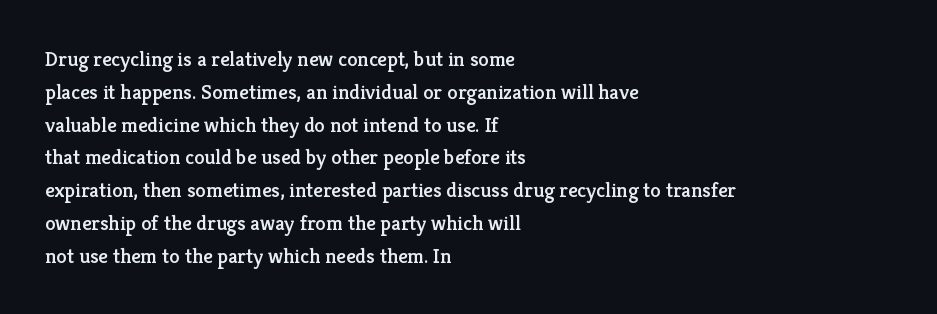
Whoever set this chose a conventional vertical rhythm. Quick note: not italic, upright. Only glyphs here, with clear space below each row. The horizontal fit of the characters is conventional and even. Notice how the passage keeps a crisp vertical edge on the left only.
